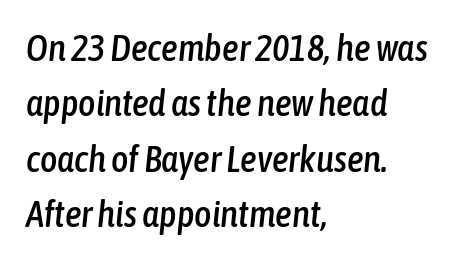
The image shows 37 px condensed type, italic (leaning right); set left-aligned, normal line spacing (1.5x), normal letter spacing, not underlined; low stroke contrast and a medium x-height.
